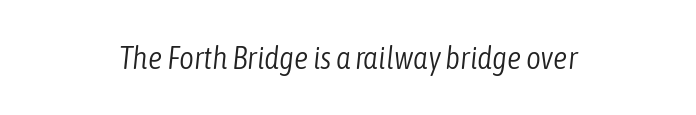
{"italic": "yes", "lean": "right", "slant_degrees": 6, "bold": "no", "weight": "light", "width": "condensed", "stroke_contrast": "low", "x_height": "medium", "monospaced": "no", "underline": "no", "align": "center", "letter_spacing": "normal", "letter_spacing_em": 0.0, "glyph_px": 32}
